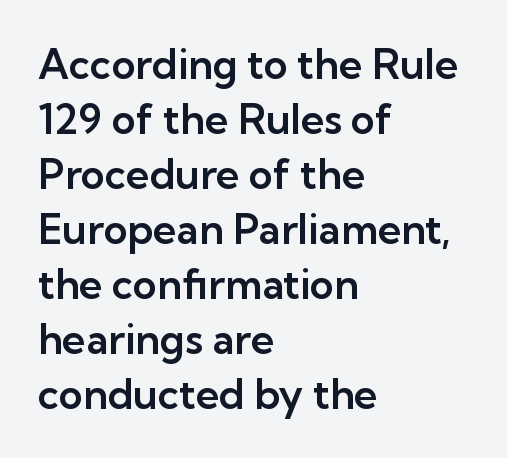
{"serif": "no", "italic": "no", "width": "normal", "stroke_contrast": "low", "x_height": "medium", "monospaced": "no", "underline": "no", "align": "left", "line_spacing": "normal", "line_spacing_ratio": 1.34, "letter_spacing": "normal", "letter_spacing_em": 0.0, "glyph_px": 41}
